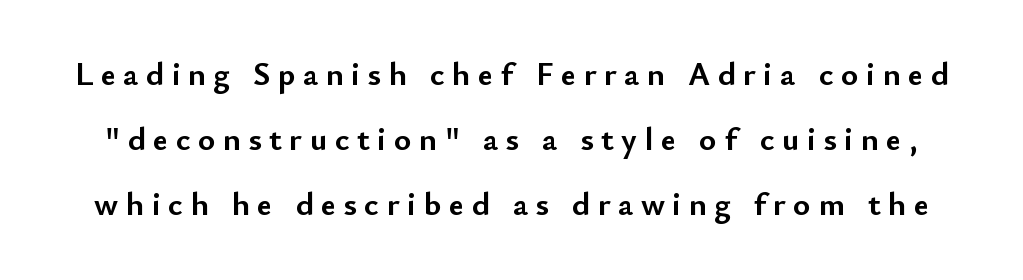
Q: Is the text bold? A: Yes.
Q: Is the text italic (slanted)? A: No, it is upright.
Q: Is the typeface a serif or a sans-serif typeface? A: Sans-serif.
Q: Is the text underlined? A: No.
Q: Is the spacing between letters normal or unusually wide? A: Unusually wide.
Q: Is the spacing between lines tight, normal or loose? A: Loose.
Q: Width (condensed, normal, or wide)? A: Normal.
Q: Stroke contrast? A: Low.
Q: x-height? A: Small.
Q: Monospaced? A: No.
